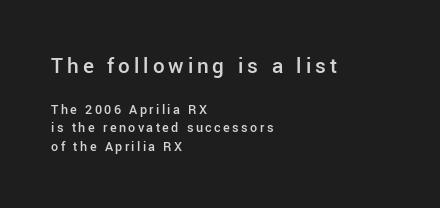
The image shows 23 px text type, upright; set left-aligned, normal line spacing (1.32x), not underlined; the first (top) block is 1.64x larger.
